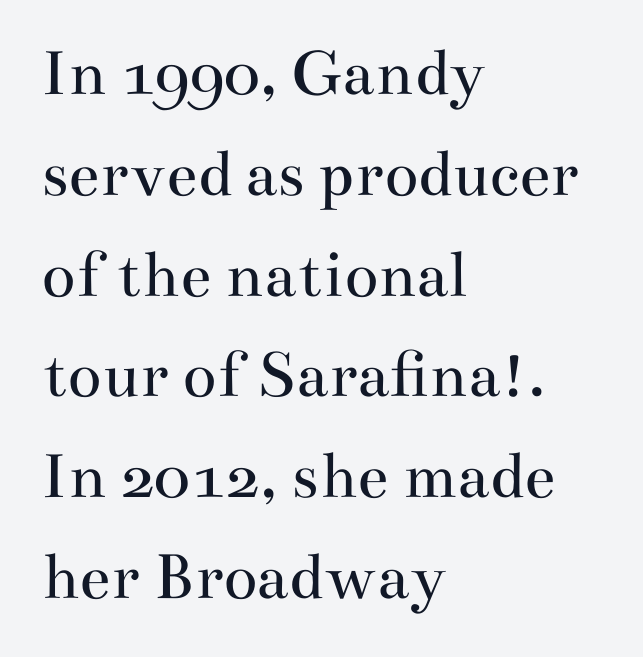
Q: Is the text bold? A: No.
Q: Is the text italic (slanted)? A: No, it is upright.
Q: Is the typeface a serif or a sans-serif typeface? A: Serif.
Q: Is the text underlined? A: No.
Q: How is the paragraph aligned? A: Left-aligned.
Q: Is the spacing between letters normal or unusually wide? A: Normal.
Q: Is the spacing between lines tight, normal or loose? A: Normal.
Q: Width (condensed, normal, or wide)? A: Wide.
Q: Stroke contrast? A: Medium.
Q: x-height? A: Small.
Q: Monospaced? A: No.
